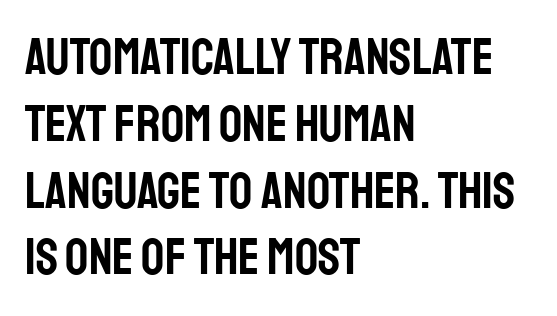
Q: Is the text italic (slanted)? A: No, it is upright.
Q: Is the typeface a serif or a sans-serif typeface? A: Sans-serif.
Q: Is the text underlined? A: No.
Q: How is the paragraph aligned? A: Left-aligned.
Q: Is the spacing between letters normal or unusually wide? A: Normal.
Q: Is the spacing between lines tight, normal or loose? A: Normal.
Q: Width (condensed, normal, or wide)? A: Condensed.
Q: Stroke contrast? A: Low.
Q: x-height? A: Large.
Q: Monospaced? A: No.
